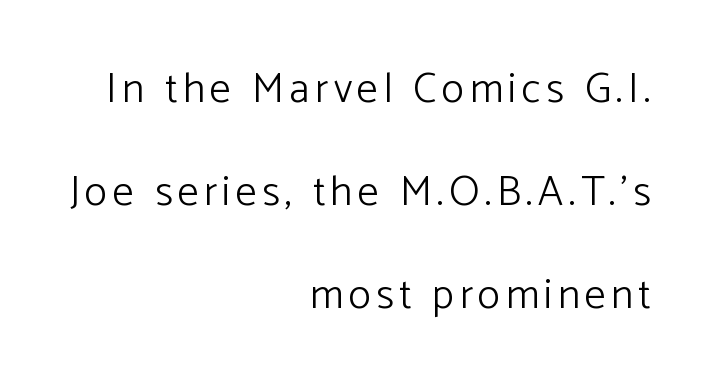
Q: Is the text bold? A: No.
Q: Is the text italic (slanted)? A: No, it is upright.
Q: Is the typeface a serif or a sans-serif typeface? A: Sans-serif.
Q: Is the text underlined? A: No.
Q: How is the paragraph aligned? A: Right-aligned.
Q: Is the spacing between lines tight, normal or loose? A: Loose.
Q: Width (condensed, normal, or wide)? A: Normal.
Q: Stroke contrast? A: Low.
Q: x-height? A: Medium.
Q: Monospaced? A: No.
